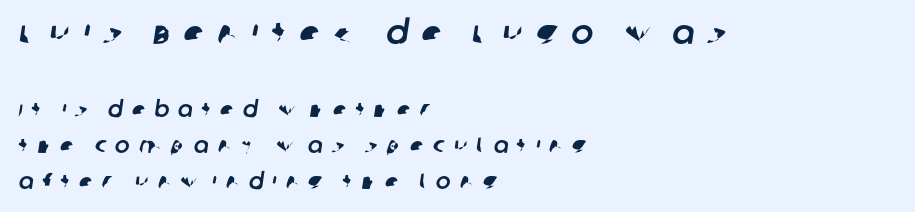
Q: Is the typeface a serif or a sans-serif typeface? A: Sans-serif.
Q: Is the text underlined? A: No.
Q: How is the paragraph aligned? A: Left-aligned.
Q: Is the spacing between letters normal or unusually wide? A: Unusually wide.
Q: Is the spacing between lines tight, normal or loose? A: Normal.
Q: Which block of text is set in a larger size, the first (top) or the second (bottom)? A: The first (top) one.
Q: Width (condensed, normal, or wide)? A: Normal.
Q: Stroke contrast? A: Low.
Q: x-height? A: Large.
Q: Monospaced? A: No.
